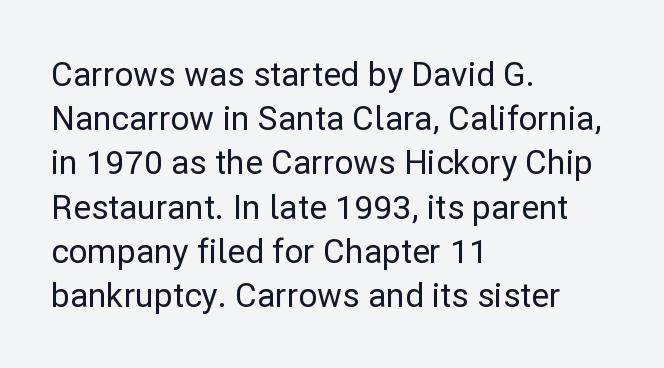
Q: Is the text italic (slanted)? A: No, it is upright.
Q: Is the typeface a serif or a sans-serif typeface? A: Sans-serif.
Q: Is the text underlined? A: No.
Q: How is the paragraph aligned? A: Left-aligned.
Q: Is the spacing between letters normal or unusually wide? A: Normal.
Q: Is the spacing between lines tight, normal or loose? A: Normal.
Q: Width (condensed, normal, or wide)? A: Normal.
Q: Stroke contrast? A: Low.
Q: x-height? A: Medium.
Q: Monospaced? A: No.
